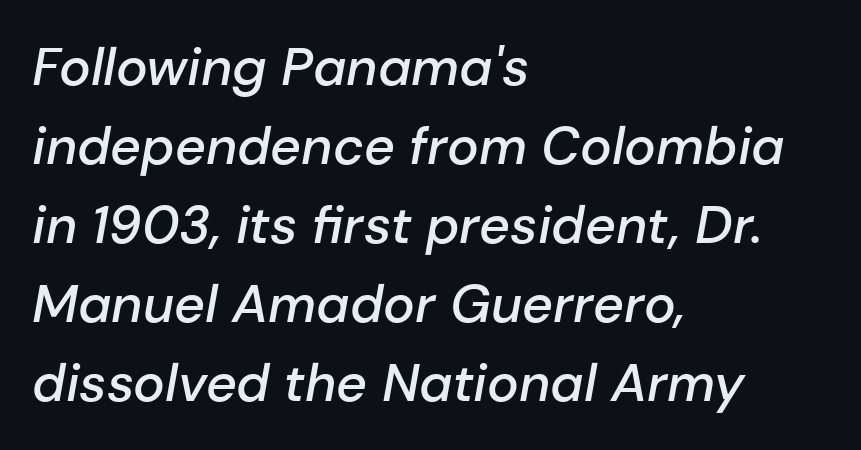
The image shows 53 px semibold type, italic (leaning right); set left-aligned, normal line spacing (1.49x), normal letter spacing, not underlined; low stroke contrast and a medium x-height.
